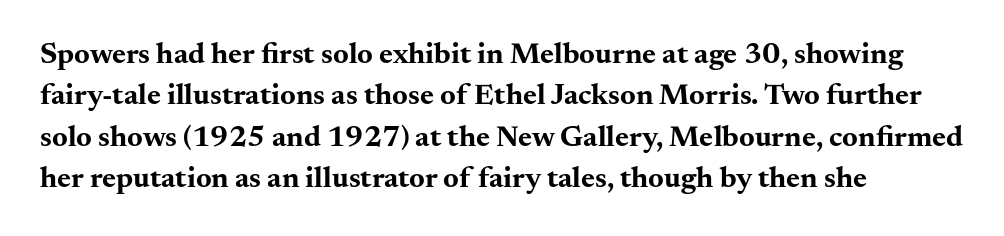
{"serif": "yes", "italic": "no", "bold": "yes", "weight": "bold", "width": "wide", "stroke_contrast": "medium", "x_height": "small", "monospaced": "no", "underline": "no", "align": "left", "line_spacing": "normal", "line_spacing_ratio": 1.38, "letter_spacing": "normal", "letter_spacing_em": 0.0, "glyph_px": 30}
